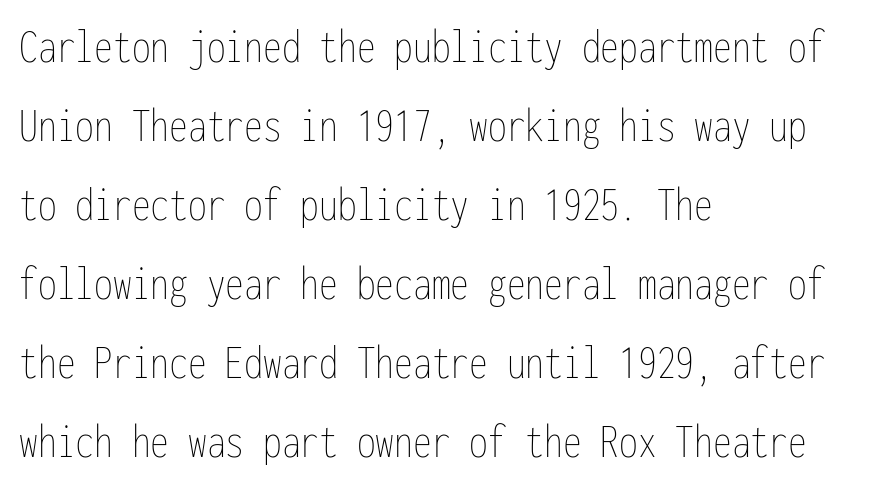
The image shows 50 px thin, condensed type, upright, monospaced; set left-aligned, normal line spacing (1.58x), normal letter spacing, not underlined; low stroke contrast and a medium x-height.
